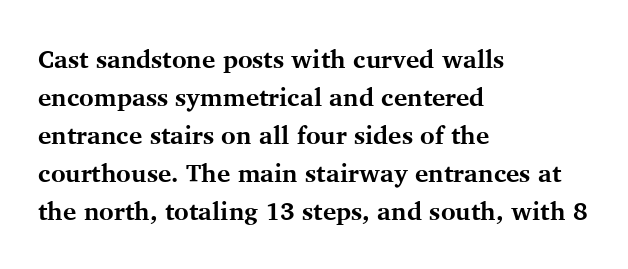
The image shows 25 px bold type, upright; set left-aligned, normal line spacing (1.52x), normal letter spacing, not underlined.
